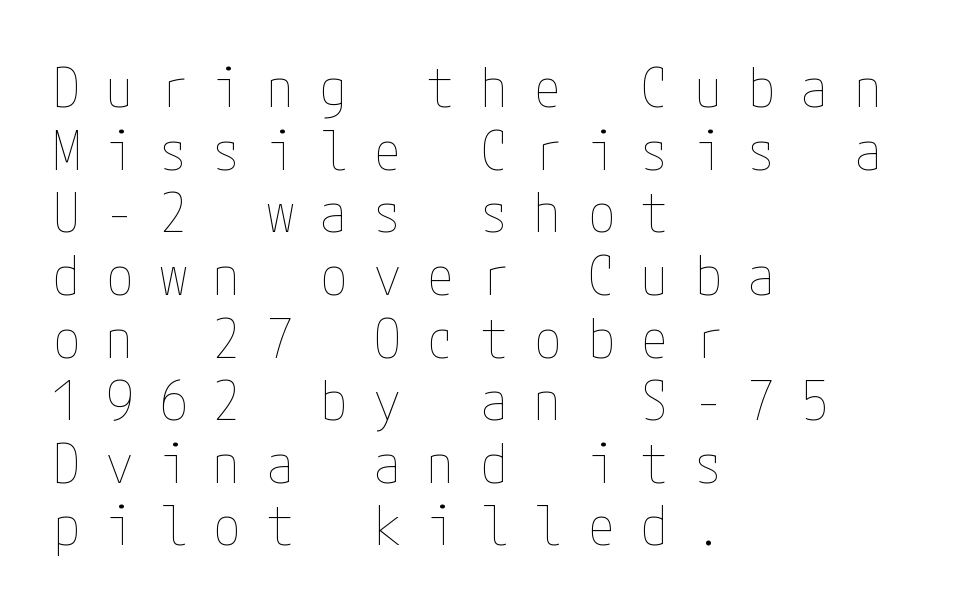
Q: Is the text bold? A: No.
Q: Is the text italic (slanted)? A: No, it is upright.
Q: Is the text underlined? A: No.
Q: How is the paragraph aligned? A: Left-aligned.
Q: Is the spacing between letters normal or unusually wide? A: Unusually wide.
Q: Width (condensed, normal, or wide)? A: Condensed.
Q: Stroke contrast? A: Low.
Q: x-height? A: Medium.
